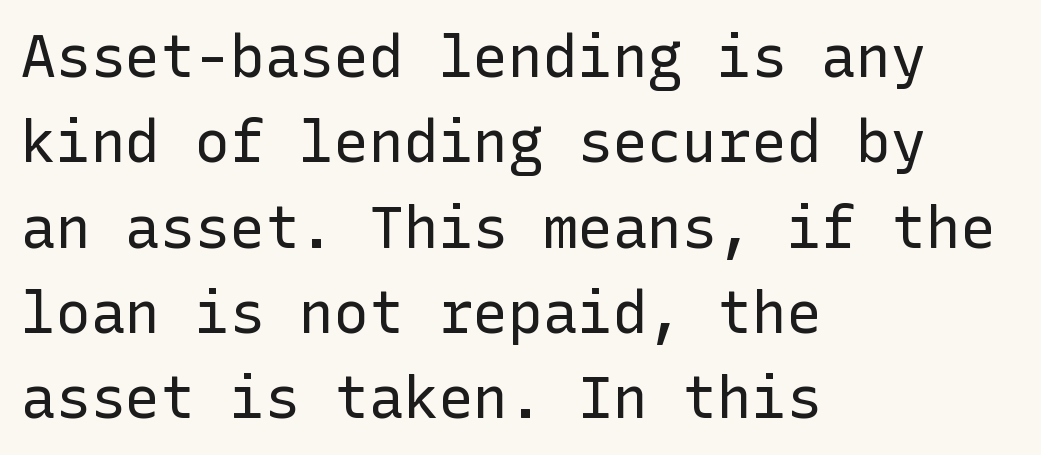
{"serif": "no", "italic": "no", "bold": "no", "weight": "regular", "width": "normal", "stroke_contrast": "low", "x_height": "medium", "underline": "no", "align": "left", "line_spacing": "normal", "line_spacing_ratio": 1.47, "letter_spacing": "normal", "letter_spacing_em": 0.0, "glyph_px": 58}
